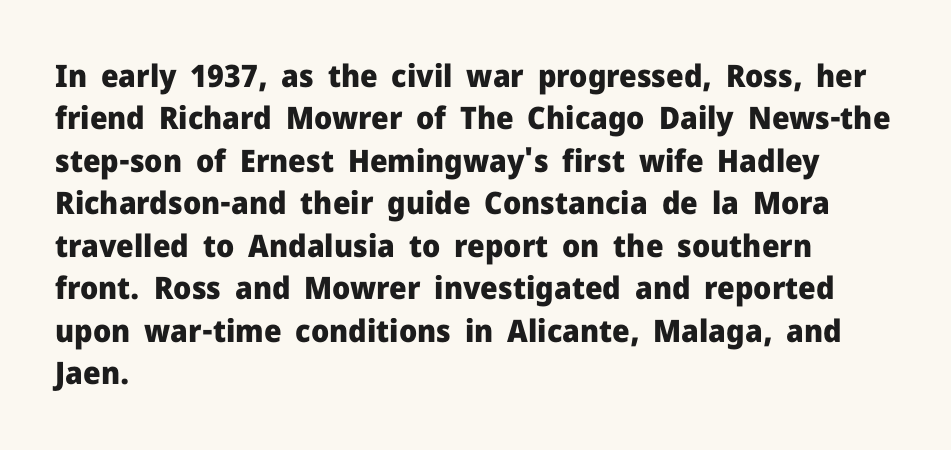
Q: Is the text bold? A: Yes.
Q: Is the text italic (slanted)? A: No, it is upright.
Q: Is the typeface a serif or a sans-serif typeface? A: Sans-serif.
Q: Is the text underlined? A: No.
Q: How is the paragraph aligned? A: Left-aligned.
Q: Is the spacing between letters normal or unusually wide? A: Normal.
Q: Is the spacing between lines tight, normal or loose? A: Normal.
Q: Width (condensed, normal, or wide)? A: Normal.
Q: Stroke contrast? A: Low.
Q: x-height? A: Medium.
Q: Monospaced? A: No.
